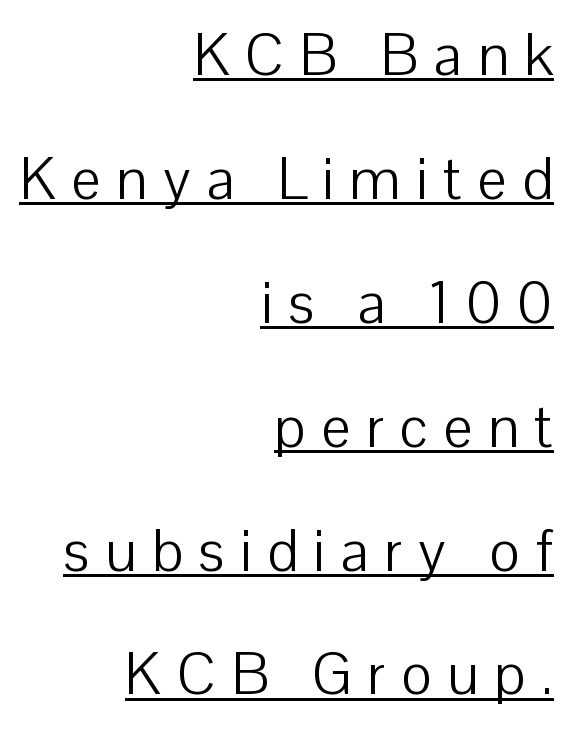
Q: Is the text bold? A: No.
Q: Is the text italic (slanted)? A: No, it is upright.
Q: Is the typeface a serif or a sans-serif typeface? A: Sans-serif.
Q: Is the text underlined? A: Yes.
Q: How is the paragraph aligned? A: Right-aligned.
Q: Is the spacing between letters normal or unusually wide? A: Unusually wide.
Q: Is the spacing between lines tight, normal or loose? A: Loose.
Q: Width (condensed, normal, or wide)? A: Normal.
Q: Stroke contrast? A: Low.
Q: x-height? A: Medium.
Q: Monospaced? A: No.
